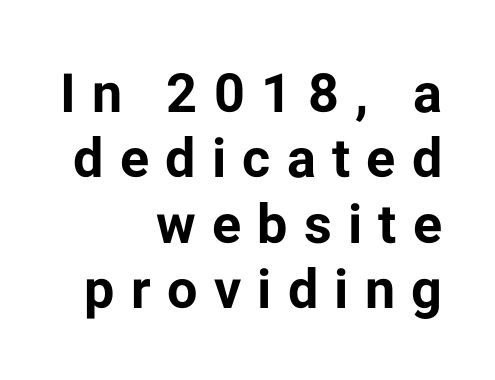
Letter spacing: wide. Nope, not italic — everything's standing straight. These lines are set flush right with a ragged left edge. Looks like regular typesetting: each glyph gets only the width it needs.
